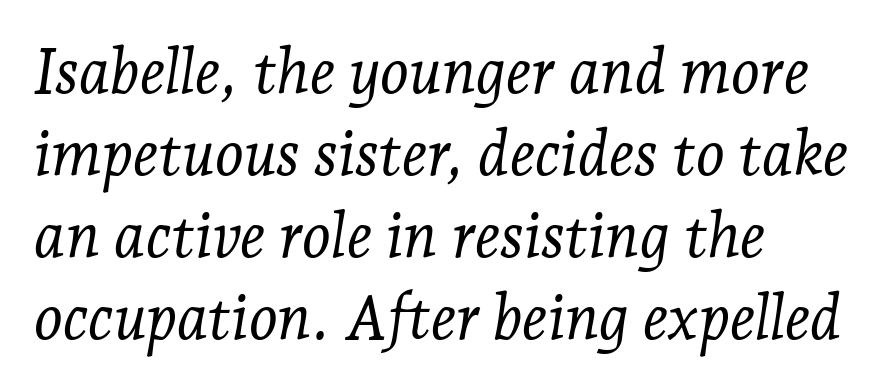
In CSS terms this would be text-align: left. This rendering employs a face with finishing strokes, i.e., a serif. A clean baseline with only descenders dipping below it. Vertical stems look standard width or narrower in stroke. A typesetter would call this zero additional tracking. Normally led — the rows are evenly, conventionally spaced.
